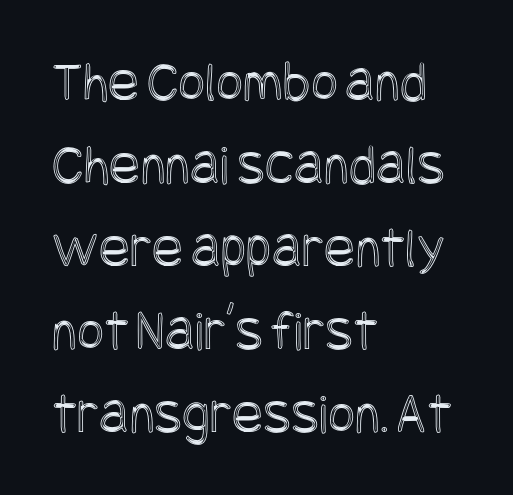
Q: Is the text italic (slanted)? A: No, it is upright.
Q: Is the text underlined? A: No.
Q: How is the paragraph aligned? A: Left-aligned.
Q: Is the spacing between letters normal or unusually wide? A: Normal.
Q: Is the spacing between lines tight, normal or loose? A: Normal.
Q: Width (condensed, normal, or wide)? A: Condensed.
Q: x-height? A: Large.
